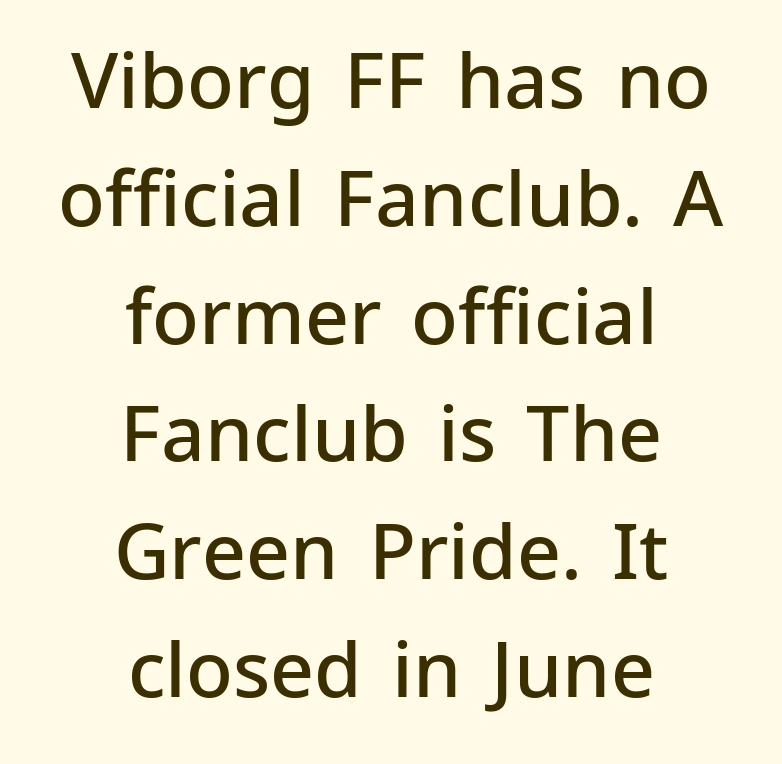
Q: Is the text bold? A: Semi-bold.
Q: Is the text italic (slanted)? A: No, it is upright.
Q: Is the typeface a serif or a sans-serif typeface? A: Sans-serif.
Q: Is the text underlined? A: No.
Q: How is the paragraph aligned? A: Centered.
Q: Is the spacing between letters normal or unusually wide? A: Normal.
Q: Is the spacing between lines tight, normal or loose? A: Normal.
Q: Width (condensed, normal, or wide)? A: Normal.
Q: Stroke contrast? A: Low.
Q: x-height? A: Medium.
Q: Monospaced? A: No.
